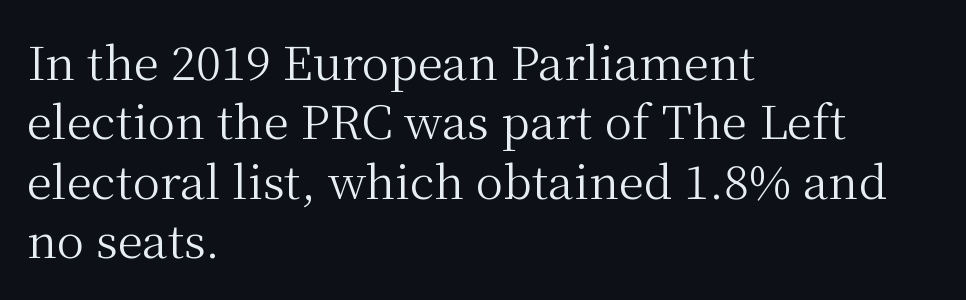
{"serif": "yes", "italic": "no", "bold": "no", "weight": "regular", "width": "normal", "stroke_contrast": "medium", "x_height": "medium", "monospaced": "no", "underline": "no", "align": "left", "line_spacing": "normal", "line_spacing_ratio": 1.29, "letter_spacing": "normal", "letter_spacing_em": 0.0, "glyph_px": 46}
